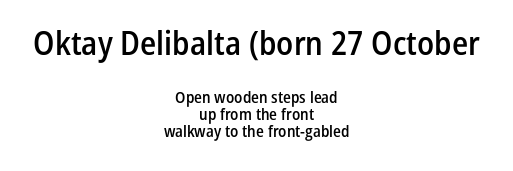
The image shows 33 px semibold, condensed sans-serif type, upright; set centered, tight line spacing (1.06x), normal letter spacing, not underlined; the first (top) block is 2.06x larger; low stroke contrast and a medium x-height.
